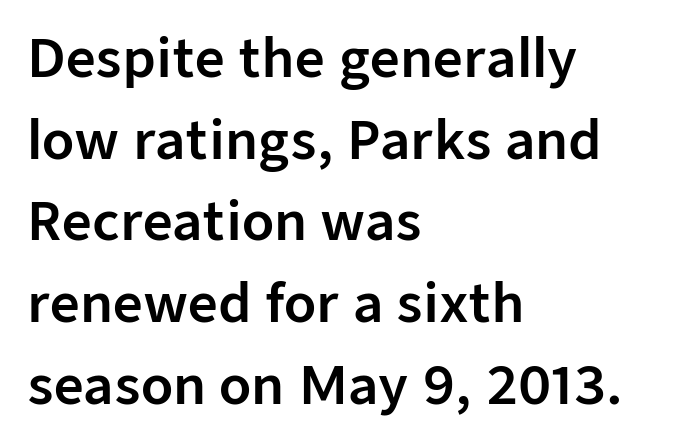
{"serif": "no", "italic": "no", "width": "normal", "stroke_contrast": "low", "x_height": "medium", "monospaced": "no", "underline": "no", "align": "left", "line_spacing": "normal", "line_spacing_ratio": 1.57, "letter_spacing": "normal", "letter_spacing_em": 0.0, "glyph_px": 52}
